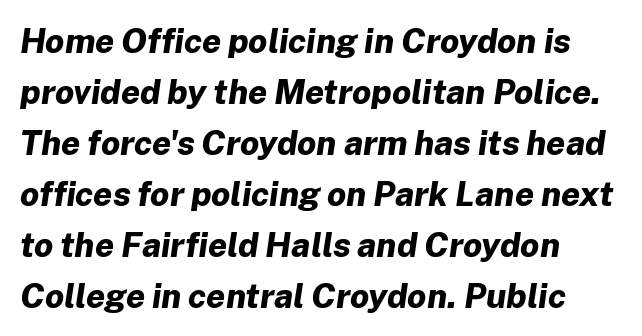
{"italic": "yes", "lean": "right", "slant_degrees": 8, "bold": "yes", "weight": "bold", "width": "normal", "stroke_contrast": "low", "x_height": "medium", "monospaced": "no", "underline": "no", "align": "left", "line_spacing": "normal", "line_spacing_ratio": 1.5, "letter_spacing": "normal", "letter_spacing_em": 0.0, "glyph_px": 34}
